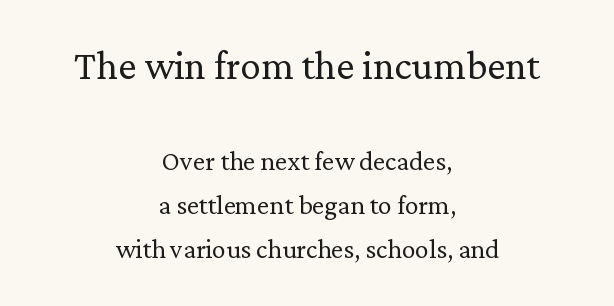
Italic? Not at all — the glyphs are vertical. Do the characters align in a grid? No, the font is proportional. A typesetter would label this face a serif. The foot of each line stays bare and open.
